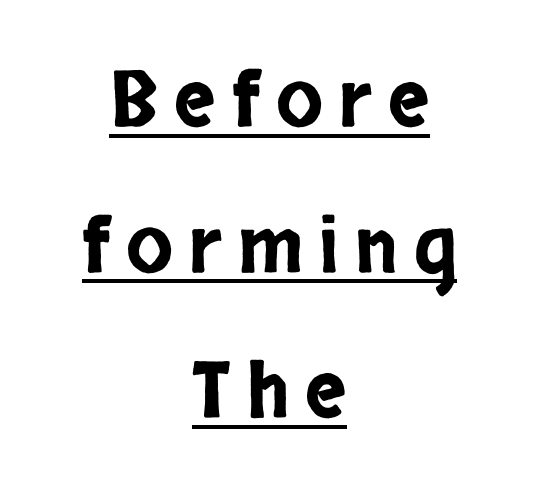
To sum up the face: it is a sans, with no serifs. These lines have a slow, spaced-out rhythm from letter to letter. Vertical strokes here are truly vertical. Notice how a bar underscores the lettering throughout. The letters advance in unequal steps, a hallmark of proportional type.
